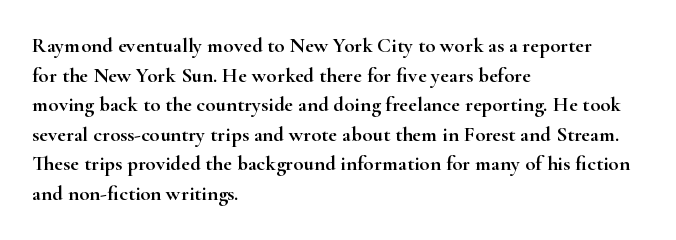
Q: Is the text italic (slanted)? A: No, it is upright.
Q: Is the text underlined? A: No.
Q: How is the paragraph aligned? A: Left-aligned.
Q: Is the spacing between letters normal or unusually wide? A: Normal.
Q: Is the spacing between lines tight, normal or loose? A: Normal.
